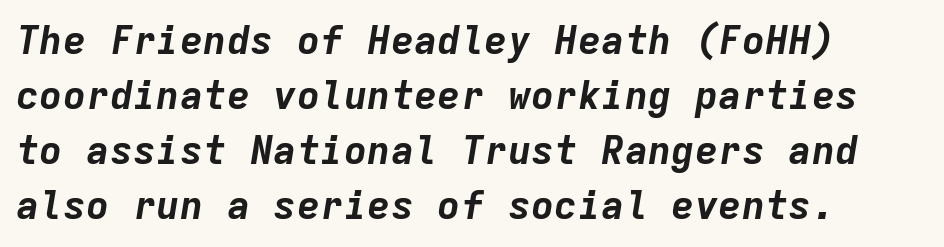
The image shows 39 px bold type, italic (leaning right), monospaced; set left-aligned, normal line spacing (1.41x), normal letter spacing, not underlined; low stroke contrast and a medium x-height.
